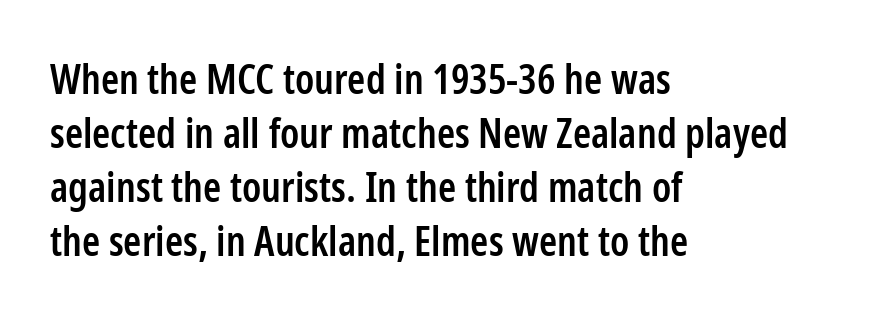
{"serif": "no", "italic": "no", "bold": "semi", "weight": "semibold", "width": "condensed", "stroke_contrast": "low", "x_height": "medium", "monospaced": "no", "underline": "no", "align": "left", "line_spacing": "normal", "line_spacing_ratio": 1.32, "letter_spacing": "normal", "letter_spacing_em": 0.0, "glyph_px": 41}
